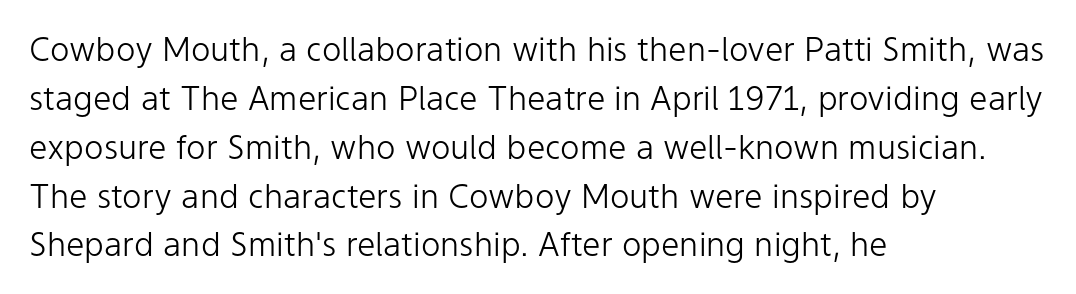
The image shows 33 px light sans-serif type, upright; set left-aligned, normal line spacing (1.48x), normal letter spacing, not underlined; low stroke contrast and a medium x-height.
